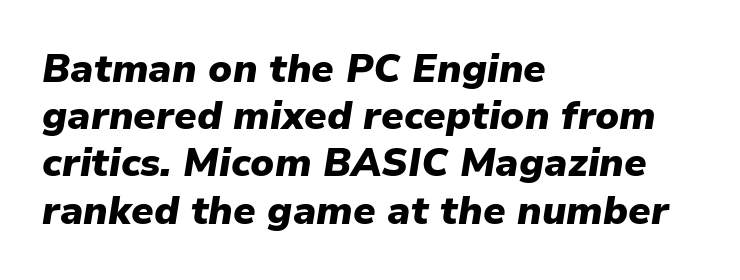
{"italic": "yes", "lean": "right", "slant_degrees": 9, "bold": "yes", "weight": "heavy", "width": "normal", "stroke_contrast": "low", "x_height": "medium", "monospaced": "no", "underline": "no", "align": "left", "line_spacing_ratio": 1.21, "letter_spacing": "normal", "letter_spacing_em": 0.0, "glyph_px": 39}
